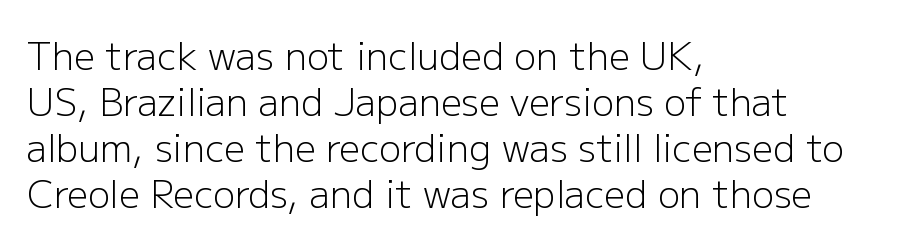
Q: Is the text bold? A: No.
Q: Is the text italic (slanted)? A: No, it is upright.
Q: Is the typeface a serif or a sans-serif typeface? A: Sans-serif.
Q: Is the text underlined? A: No.
Q: How is the paragraph aligned? A: Left-aligned.
Q: Is the spacing between letters normal or unusually wide? A: Normal.
Q: Width (condensed, normal, or wide)? A: Normal.
Q: Stroke contrast? A: Low.
Q: x-height? A: Medium.
Q: Monospaced? A: No.
